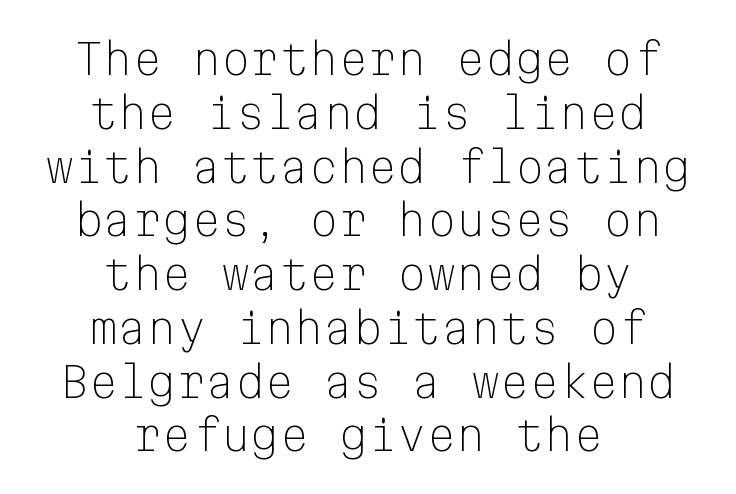
The image shows 42 px light sans-serif type, upright, monospaced; set centered, normal line spacing (1.28x), normal letter spacing, not underlined; low stroke contrast and a medium x-height.
